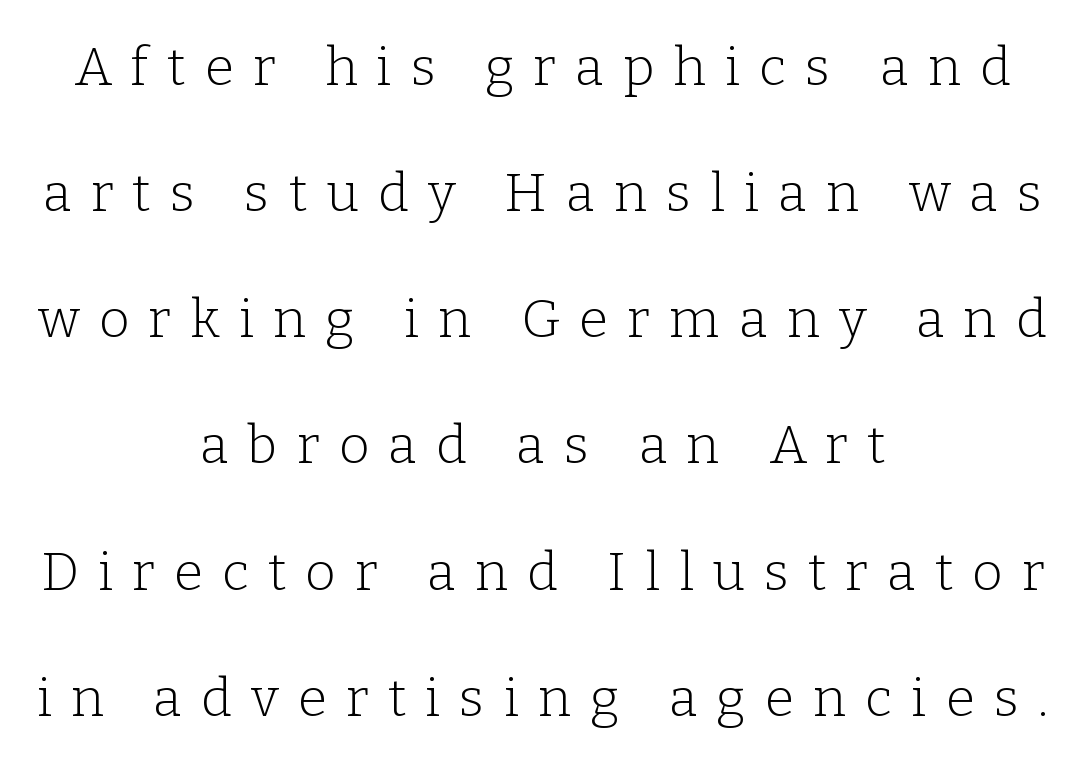
The image shows 53 px light serif type, upright; set centered, loose line spacing (2.38x), unusually wide letter spacing (+0.36 em), not underlined; low stroke contrast and a medium x-height.
